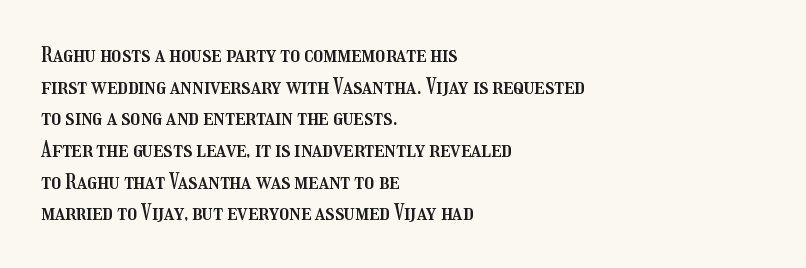
Q: Is the text italic (slanted)? A: No, it is upright.
Q: Is the text underlined? A: No.
Q: How is the paragraph aligned? A: Left-aligned.
Q: Is the spacing between letters normal or unusually wide? A: Normal.
Q: Is the spacing between lines tight, normal or loose? A: Normal.
